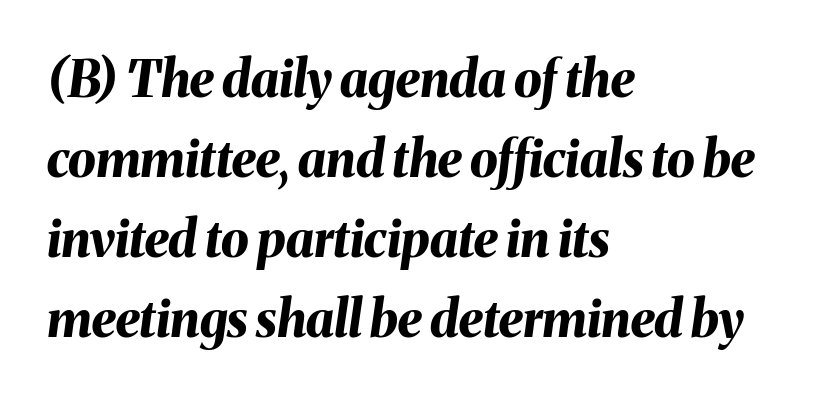
Q: Is the text bold? A: Yes.
Q: Is the text italic (slanted)? A: Yes, it leans right by about 8 degrees.
Q: Is the text underlined? A: No.
Q: How is the paragraph aligned? A: Left-aligned.
Q: Is the spacing between letters normal or unusually wide? A: Normal.
Q: Is the spacing between lines tight, normal or loose? A: Normal.
Q: Width (condensed, normal, or wide)? A: Normal.
Q: Stroke contrast? A: Medium.
Q: x-height? A: Medium.
Q: Monospaced? A: No.
